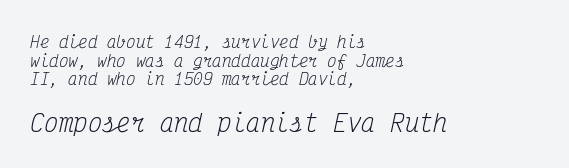
Look at the glyph heights: the lower group is clearly the bigger setting. The font sits on the lighter half of the weight spectrum, regular included. The space beneath each line is pristine and unruled. This sample is left-justified, so line endings fall wherever the words run out.
